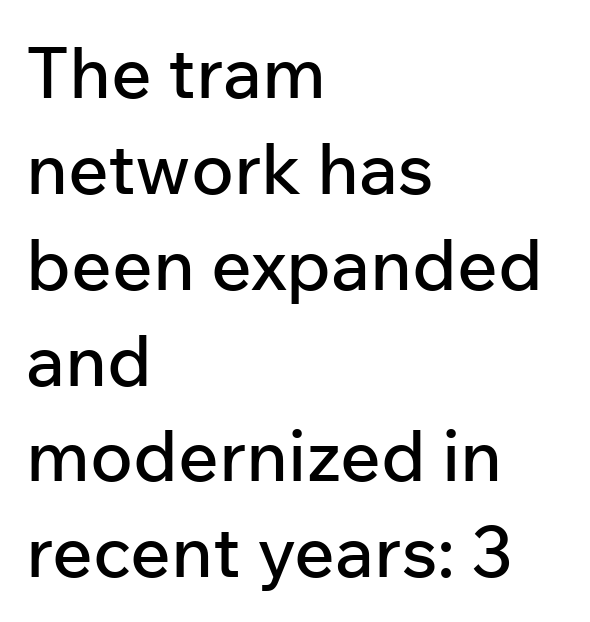
Looks like regular typesetting: each glyph gets only the width it needs. Type style note: lacks serifs. Underline: absent. Each line starts at the same left margin while the right side varies. The block of text has a typical density, with ordinary space between rows. The rendering keeps characters at their native spacing.
